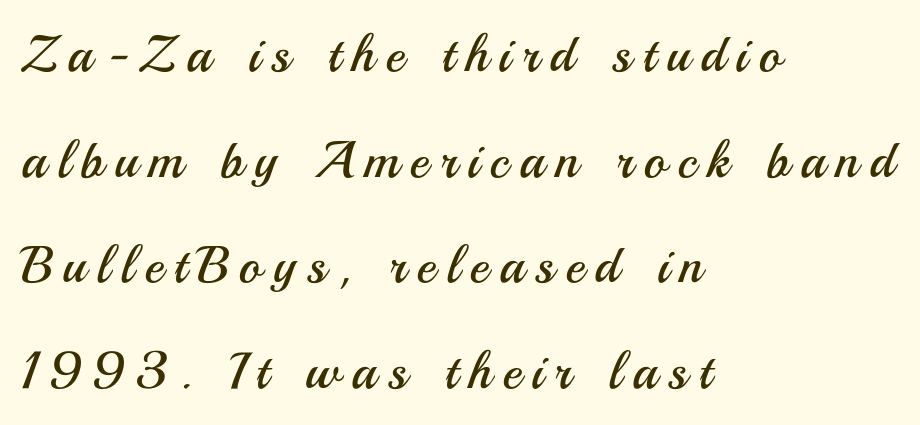
{"serif": "no", "bold": "no", "weight": "regular", "width": "normal", "stroke_contrast": "medium", "x_height": "small", "monospaced": "no", "underline": "no", "align": "left", "line_spacing": "loose", "line_spacing_ratio": 2.03, "letter_spacing": "wide", "letter_spacing_em": 0.21, "glyph_px": 52}
